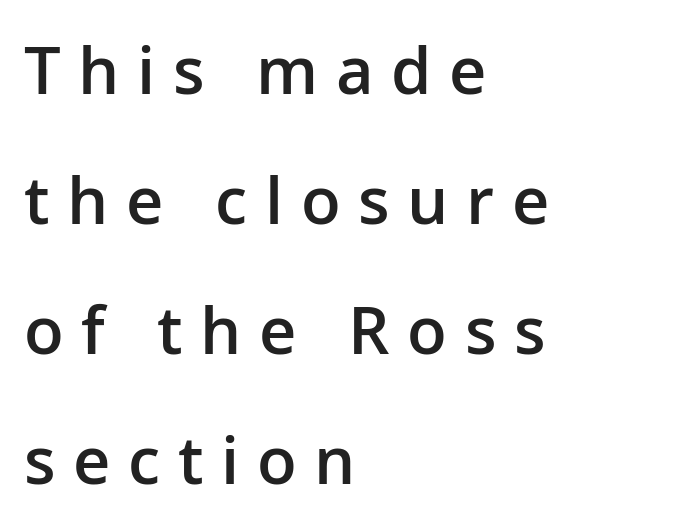
The image shows 65 px semibold sans-serif type, upright; set left-aligned, loose line spacing (2.0x), unusually wide letter spacing (+0.27 em), not underlined; low stroke contrast and a medium x-height.
